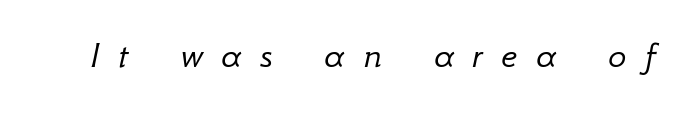
{"italic": "yes", "lean": "right", "slant_degrees": 12, "bold": "no", "weight": "light", "width": "normal", "stroke_contrast": "low", "x_height": "small", "monospaced": "no", "underline": "no", "letter_spacing": "wide", "letter_spacing_em": 0.49, "glyph_px": 38}
